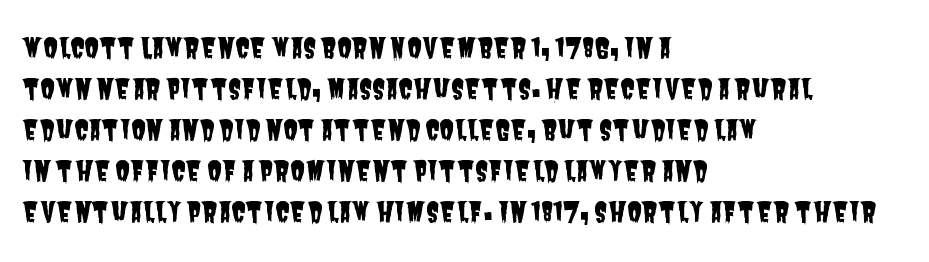
{"underline": "no", "align": "left", "line_spacing": "normal", "line_spacing_ratio": 1.52, "letter_spacing": "normal", "letter_spacing_em": 0.0, "glyph_px": 27}
